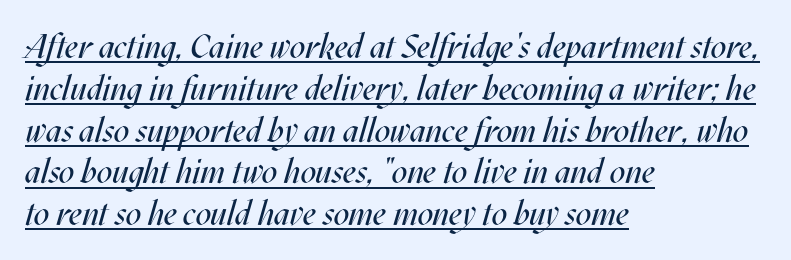
{"italic": "yes", "lean": "right", "slant_degrees": 17, "bold": "no", "weight": "regular", "width": "condensed", "stroke_contrast": "medium", "x_height": "large", "monospaced": "no", "underline": "yes", "align": "left", "line_spacing_ratio": 1.23, "letter_spacing": "normal", "letter_spacing_em": 0.0, "glyph_px": 34}
